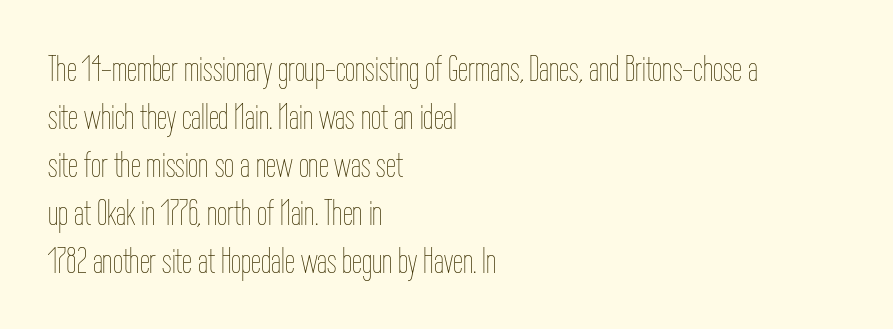
{"italic": "no", "bold": "no", "weight": "thin", "width": "condensed", "stroke_contrast": "low", "x_height": "medium", "monospaced": "no", "underline": "no", "align": "left", "line_spacing": "normal", "line_spacing_ratio": 1.33, "letter_spacing": "normal", "letter_spacing_em": 0.0, "glyph_px": 36}
